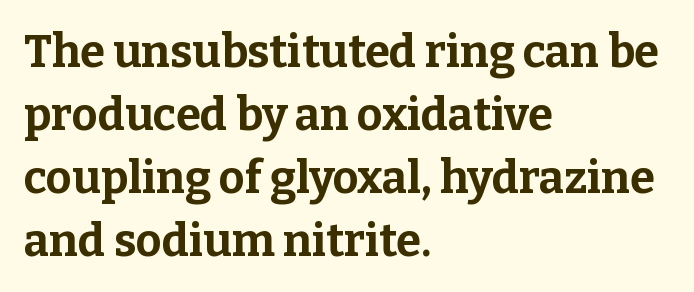
The axis of the letterforms is exactly vertical. Regarding leading, the lines here are spaced in the standard way. A serif font was chosen for this passage. Nothing unusual about the tracking: characters are spaced as the font intends. Rule under the text: the space is simply empty. Note the varied advance widths — an 'i' is clearly narrower than an 'm'.
